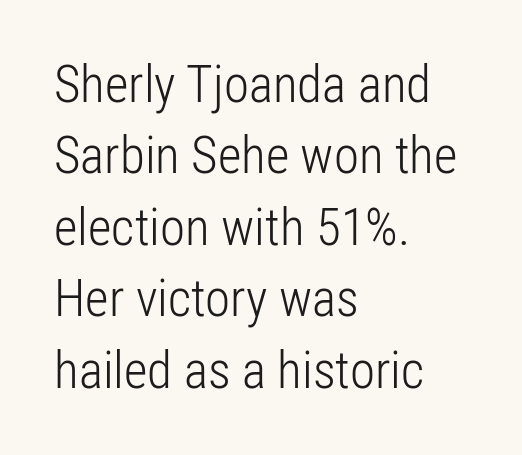
Spacing between characters is what you'd get straight out of the box. Posture: straight, roman, zero tilt. The gap between lines stays unmarked. Is this a fixed-width face? No — the glyphs have proportional, varying widths.
